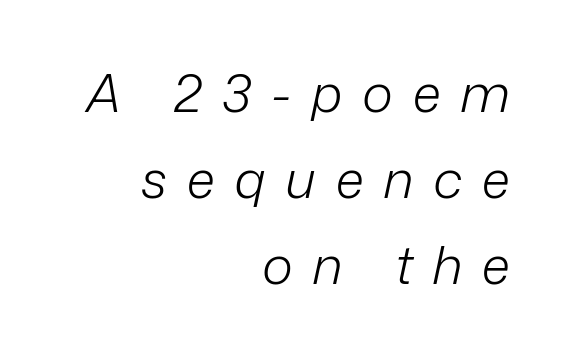
Q: Is the text bold? A: No.
Q: Is the text italic (slanted)? A: Yes, it leans right by about 12 degrees.
Q: Is the text underlined? A: No.
Q: How is the paragraph aligned? A: Right-aligned.
Q: Is the spacing between letters normal or unusually wide? A: Unusually wide.
Q: Is the spacing between lines tight, normal or loose? A: Normal.
Q: Width (condensed, normal, or wide)? A: Normal.
Q: Stroke contrast? A: Low.
Q: x-height? A: Medium.
Q: Monospaced? A: No.
